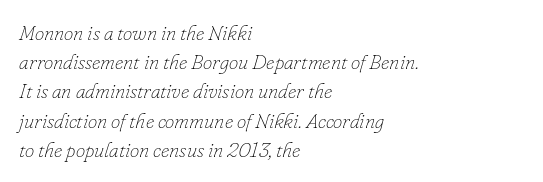
Q: Is the text bold? A: No.
Q: Is the text italic (slanted)? A: Yes, it leans right by about 16 degrees.
Q: Is the text underlined? A: No.
Q: How is the paragraph aligned? A: Left-aligned.
Q: Is the spacing between letters normal or unusually wide? A: Normal.
Q: Is the spacing between lines tight, normal or loose? A: Normal.
